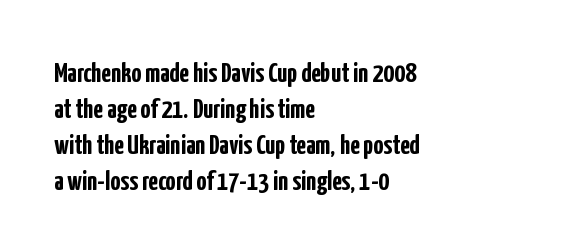
The image shows 28 px semibold, condensed sans-serif type, upright; set left-aligned, normal line spacing (1.28x), normal letter spacing, not underlined; low stroke contrast and a medium x-height.
